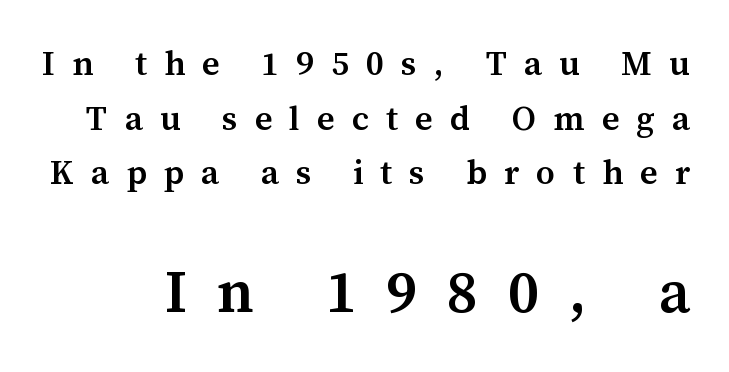
The image shows 59 px semibold serif type, upright; set normal line spacing (1.61x), unusually wide letter spacing (+0.5 em), not underlined; the second (bottom) block is 1.74x larger; medium stroke contrast and a medium x-height.
